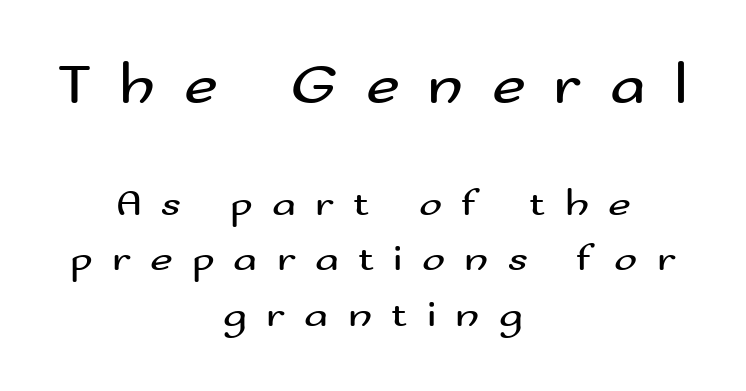
{"serif": "no", "italic": "no", "bold": "no", "weight": "regular", "width": "wide", "stroke_contrast": "medium", "x_height": "small", "monospaced": "no", "underline": "no", "align": "center", "line_spacing": "normal", "line_spacing_ratio": 1.42, "letter_spacing": "wide", "letter_spacing_em": 0.49, "larger_block": "first", "size_ratio": 1.49, "glyph_px": 58}
